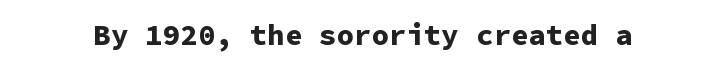
The image shows 29 px bold sans-serif type, upright, monospaced; set normal letter spacing, not underlined; low stroke contrast and a medium x-height.
